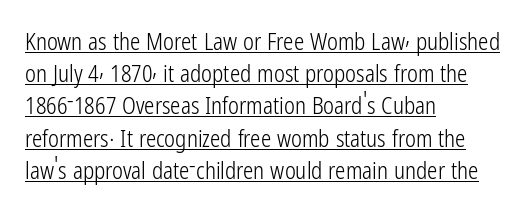
The lettering stays uniformly vertical, giving the passage a roman look. The vertical gap from one line to the next is medium. Heaviness? Minimal to ordinary, like unemphasized prose. Somebody hit Ctrl+U on this one — the words are underlined.
